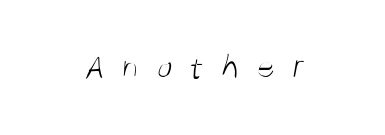
The image shows 36 px light, condensed sans-serif type; set unusually wide letter spacing (+0.46 em), not underlined; medium stroke contrast and a large x-height.
